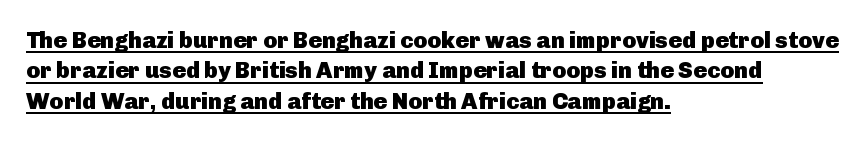
This sample carries an underscore along the baseline area. How are the letters spaced? Ordinarily, with no added tracking. The letters are bold, with thick, heavy strokes. Quick note: interline space is typical. Compared with a centered layout, this one pins lines to the left instead.
